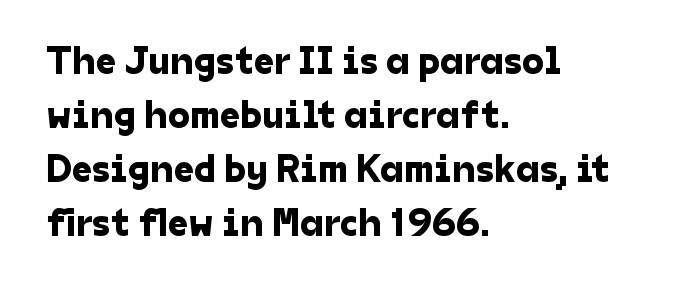
Q: Is the typeface a serif or a sans-serif typeface? A: Sans-serif.
Q: Is the text underlined? A: No.
Q: How is the paragraph aligned? A: Left-aligned.
Q: Is the spacing between letters normal or unusually wide? A: Normal.
Q: Is the spacing between lines tight, normal or loose? A: Normal.
Q: Width (condensed, normal, or wide)? A: Normal.
Q: Stroke contrast? A: Low.
Q: x-height? A: Medium.
Q: Monospaced? A: No.
